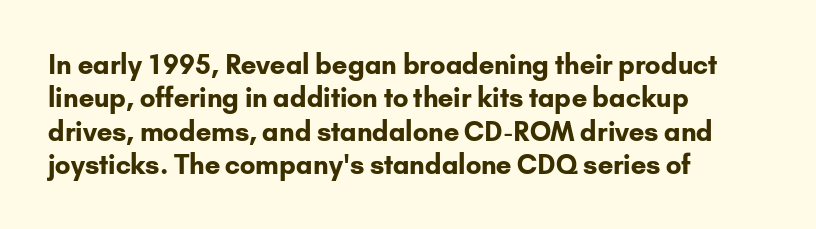
Q: Is the text bold? A: Yes.
Q: Is the text italic (slanted)? A: No, it is upright.
Q: Is the text underlined? A: No.
Q: How is the paragraph aligned? A: Left-aligned.
Q: Is the spacing between letters normal or unusually wide? A: Normal.
Q: Is the spacing between lines tight, normal or loose? A: Normal.
